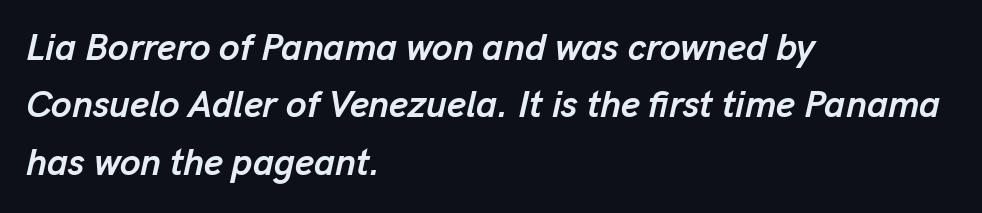
The image shows 37 px semibold type, italic (leaning right); set left-aligned, normal line spacing (1.55x), normal letter spacing, not underlined; low stroke contrast and a medium x-height.
